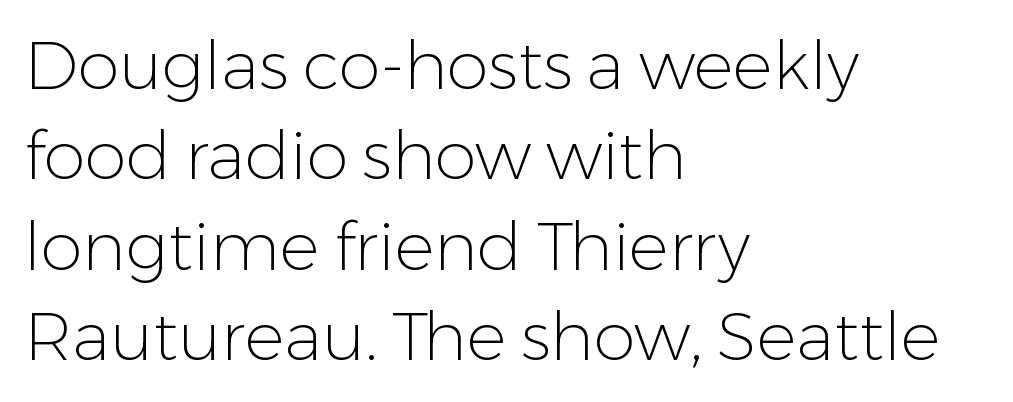
The weight would be labelled regular, book, light, or lighter still. Nobody touched the tracking dial on this one. Posture: straight, roman, zero tilt. Horizontal bands of white between lines are of average thickness. Decoration check: the copy has no underline.
